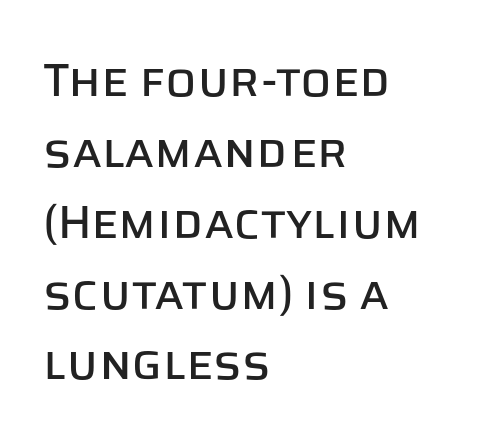
{"serif": "no", "italic": "no", "width": "normal", "stroke_contrast": "low", "x_height": "large", "monospaced": "no", "underline": "no", "align": "left", "line_spacing": "normal", "line_spacing_ratio": 1.54, "letter_spacing": "normal", "letter_spacing_em": 0.0, "glyph_px": 46}
